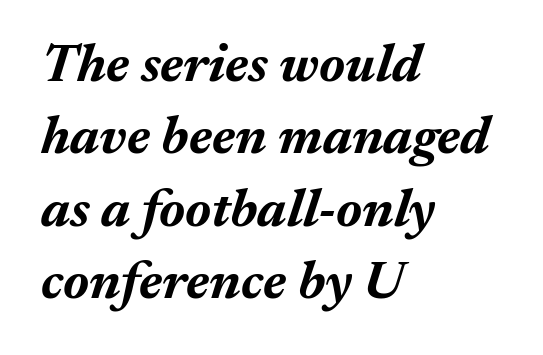
The glyphs are unaccompanied by any horizontal stroke below them. How heavy is the stroke? Heavy — this is a bold. Successive baselines arrive at the customary interval. Do the characters align in a grid? No, the font is proportional. This sample uses plain, unmodified letter spacing.
